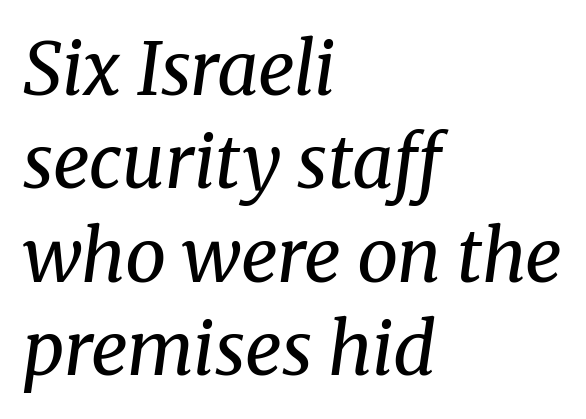
{"serif": "yes", "italic": "yes", "lean": "right", "slant_degrees": 8, "bold": "no", "weight": "regular", "width": "normal", "stroke_contrast": "medium", "x_height": "medium", "monospaced": "no", "underline": "no", "align": "left", "line_spacing": "normal", "line_spacing_ratio": 1.28, "letter_spacing": "normal", "letter_spacing_em": 0.0, "glyph_px": 73}
